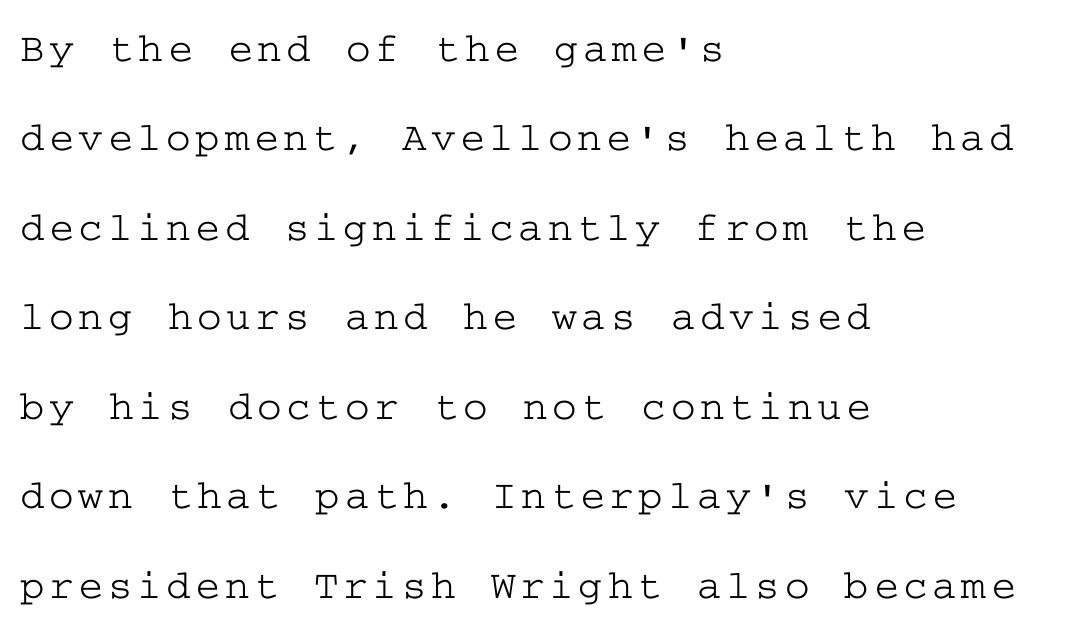
{"serif": "yes", "italic": "no", "width": "wide", "stroke_contrast": "low", "x_height": "medium", "underline": "no", "align": "left", "line_spacing": "loose", "line_spacing_ratio": 2.13, "glyph_px": 42}
